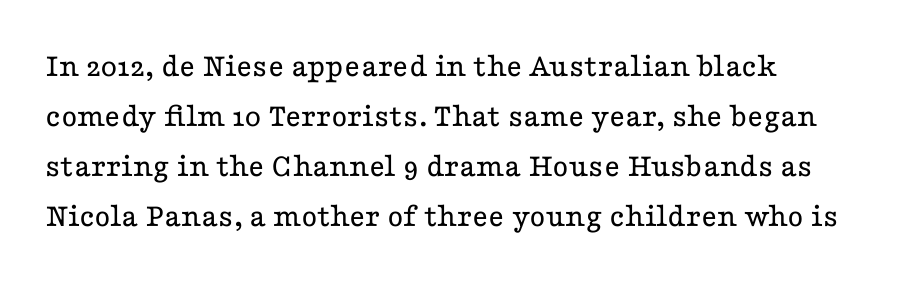
Is this a heavy cut? Hardly; it is regular or lighter. Style check: upright. The setting favours the left margin, as ordinary paragraphs usually do. The gaps between neighbouring characters are ordinary and unremarkable. You could not count columns in this text — the font is proportionally spaced. Anything drawn beneath the words? Only blank space.
